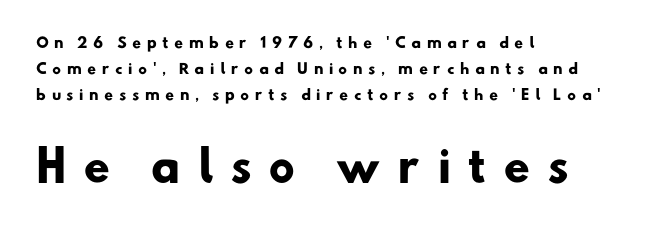
Q: Is the text bold? A: Yes.
Q: Is the typeface a serif or a sans-serif typeface? A: Sans-serif.
Q: Is the text underlined? A: No.
Q: How is the paragraph aligned? A: Left-aligned.
Q: Is the spacing between letters normal or unusually wide? A: Unusually wide.
Q: Which block of text is set in a larger size, the first (top) or the second (bottom)? A: The second (bottom) one.
Q: Width (condensed, normal, or wide)? A: Normal.
Q: Stroke contrast? A: Low.
Q: x-height? A: Small.
Q: Monospaced? A: No.
